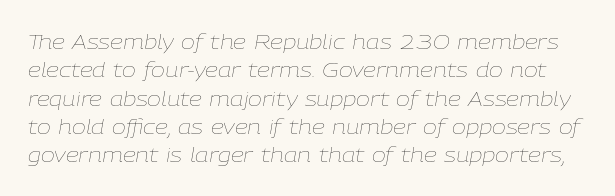
{"italic": "yes", "lean": "right", "slant_degrees": 9, "bold": "no", "underline": "no", "line_spacing": "normal", "line_spacing_ratio": 1.35, "letter_spacing": "normal", "letter_spacing_em": 0.0, "glyph_px": 21}
